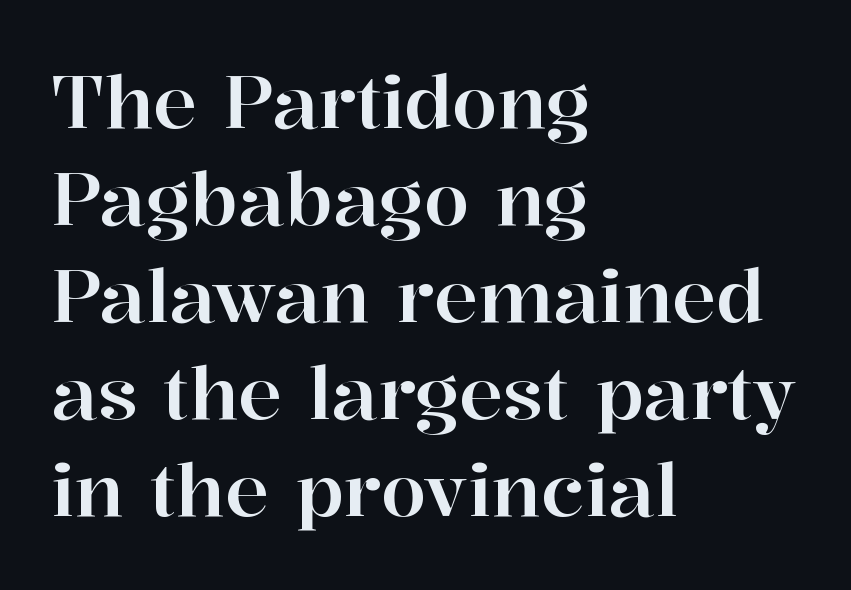
This rendering uses left alignment, leaving the right contour irregular. Bare-footed words on every line. Characters follow at the spacing the type designer built in. The letters stand upright; this is a roman face. The passage shown is typed in a proportional face where columns would drift.
